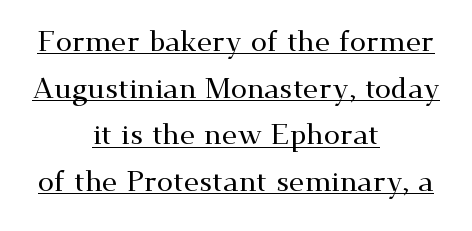
Q: Is the text italic (slanted)? A: No, it is upright.
Q: Is the typeface a serif or a sans-serif typeface? A: Serif.
Q: Is the text underlined? A: Yes.
Q: How is the paragraph aligned? A: Centered.
Q: Is the spacing between letters normal or unusually wide? A: Normal.
Q: Is the spacing between lines tight, normal or loose? A: Normal.
Q: Width (condensed, normal, or wide)? A: Wide.
Q: Stroke contrast? A: Medium.
Q: x-height? A: Small.
Q: Monospaced? A: No.
